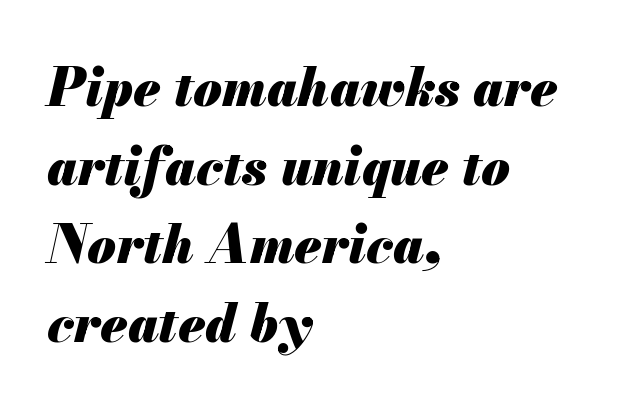
{"italic": "yes", "lean": "right", "slant_degrees": 13, "bold": "yes", "weight": "heavy", "width": "normal", "stroke_contrast": "medium", "x_height": "small", "monospaced": "no", "underline": "no", "align": "left", "line_spacing": "normal", "line_spacing_ratio": 1.51, "letter_spacing": "normal", "letter_spacing_em": 0.0, "glyph_px": 52}
